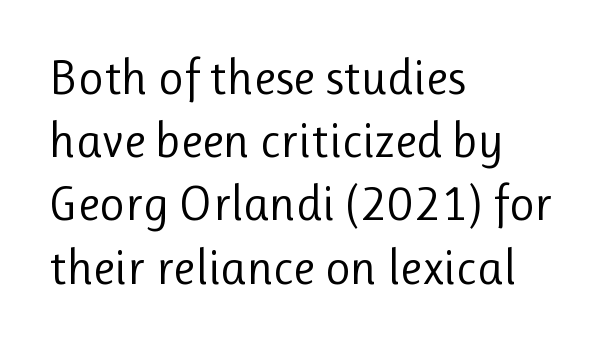
The image shows 49 px regular-weight sans-serif type, upright; set left-aligned, normal line spacing (1.29x), normal letter spacing, not underlined; low stroke contrast and a medium x-height.
